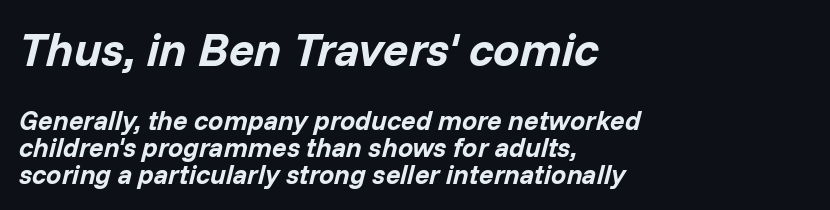
{"italic": "yes", "lean": "right", "slant_degrees": 14, "bold": "yes", "weight": "bold", "width": "normal", "stroke_contrast": "low", "x_height": "medium", "monospaced": "no", "underline": "no", "align": "left", "line_spacing": "tight", "line_spacing_ratio": 0.99, "letter_spacing": "normal", "letter_spacing_em": 0.0, "larger_block": "first", "size_ratio": 1.74, "glyph_px": 47}
